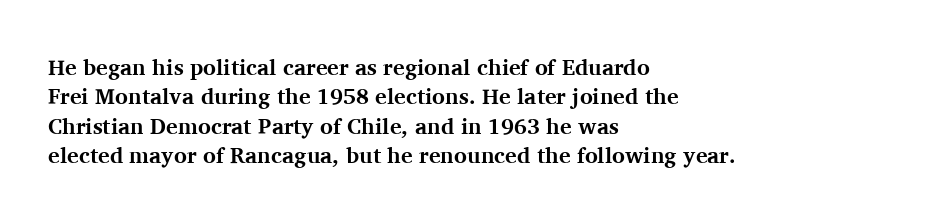
{"italic": "no", "bold": "yes", "underline": "no", "align": "left", "line_spacing": "normal", "line_spacing_ratio": 1.33, "letter_spacing": "normal", "letter_spacing_em": 0.0, "glyph_px": 22}
